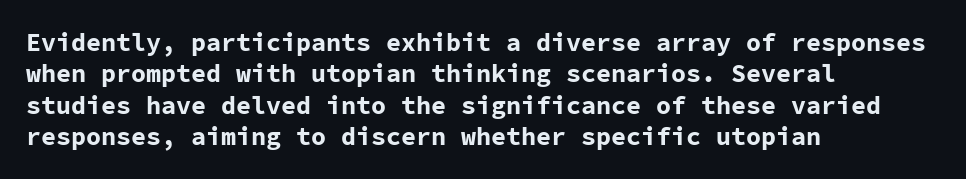
{"italic": "no", "bold": "yes", "underline": "no", "align": "left", "line_spacing": "normal", "line_spacing_ratio": 1.26, "letter_spacing": "normal", "letter_spacing_em": 0.0, "glyph_px": 25}
